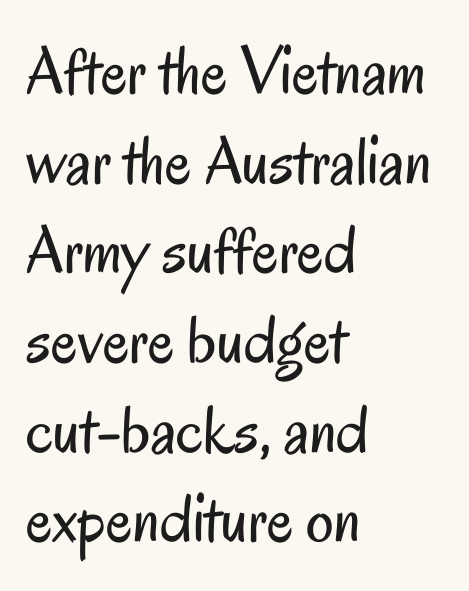
The line texture is even and compact thanks to regular tracking. Stroke mass is kept to a normal reading level or below. A typesetter would call this proportional, since set widths differ per character. Examine the stroke ends and you'll find no serifs. The line-height multiplier appears to be the usual default.
